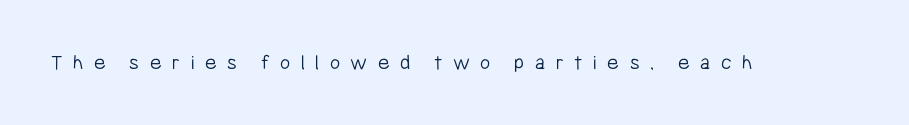
The image shows 22 px text type, upright; set unusually wide letter spacing (+0.48 em), not underlined.
